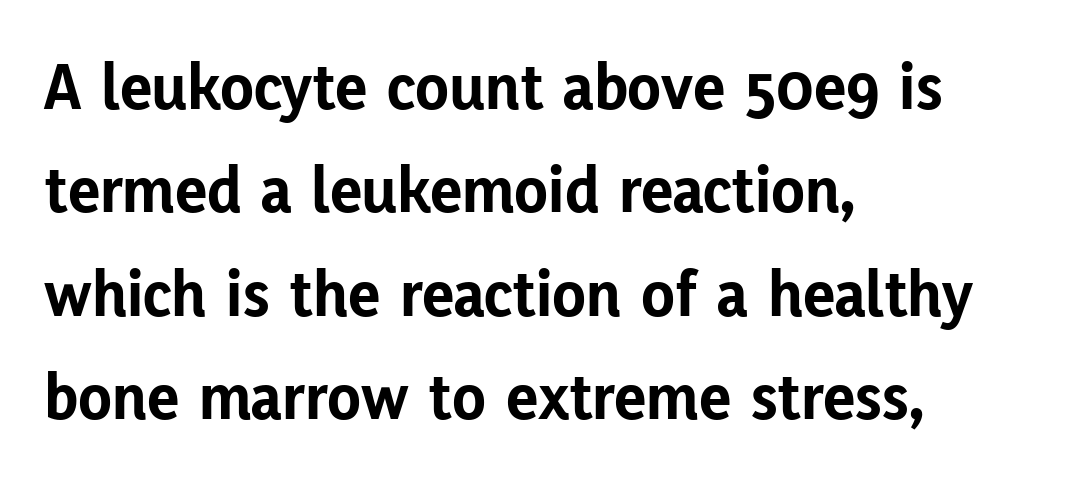
The image shows 68 px bold sans-serif type, upright; set left-aligned, normal line spacing (1.52x), normal letter spacing, not underlined; low stroke contrast and a medium x-height.
